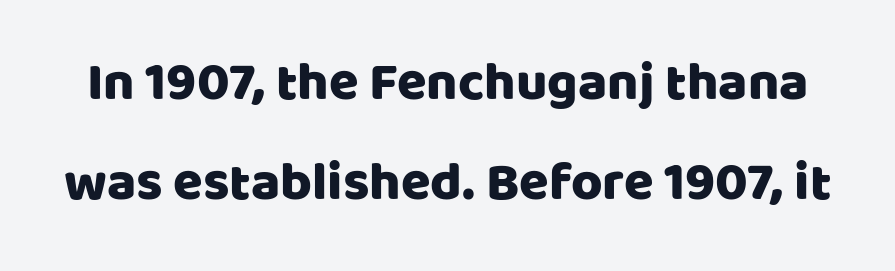
Q: Is the text italic (slanted)? A: No, it is upright.
Q: Is the typeface a serif or a sans-serif typeface? A: Sans-serif.
Q: Is the text underlined? A: No.
Q: Is the spacing between letters normal or unusually wide? A: Normal.
Q: Width (condensed, normal, or wide)? A: Normal.
Q: Stroke contrast? A: Low.
Q: x-height? A: Large.
Q: Monospaced? A: No.
